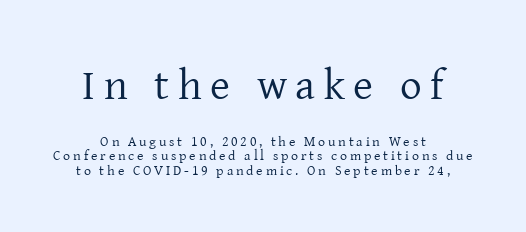
Q: Is the text bold? A: No.
Q: Is the text italic (slanted)? A: No, it is upright.
Q: Is the typeface a serif or a sans-serif typeface? A: Serif.
Q: Is the text underlined? A: No.
Q: Is the spacing between letters normal or unusually wide? A: Unusually wide.
Q: Is the spacing between lines tight, normal or loose? A: Tight.
Q: Which block of text is set in a larger size, the first (top) or the second (bottom)? A: The first (top) one.
Q: Width (condensed, normal, or wide)? A: Normal.
Q: Stroke contrast? A: Low.
Q: x-height? A: Medium.
Q: Monospaced? A: No.
